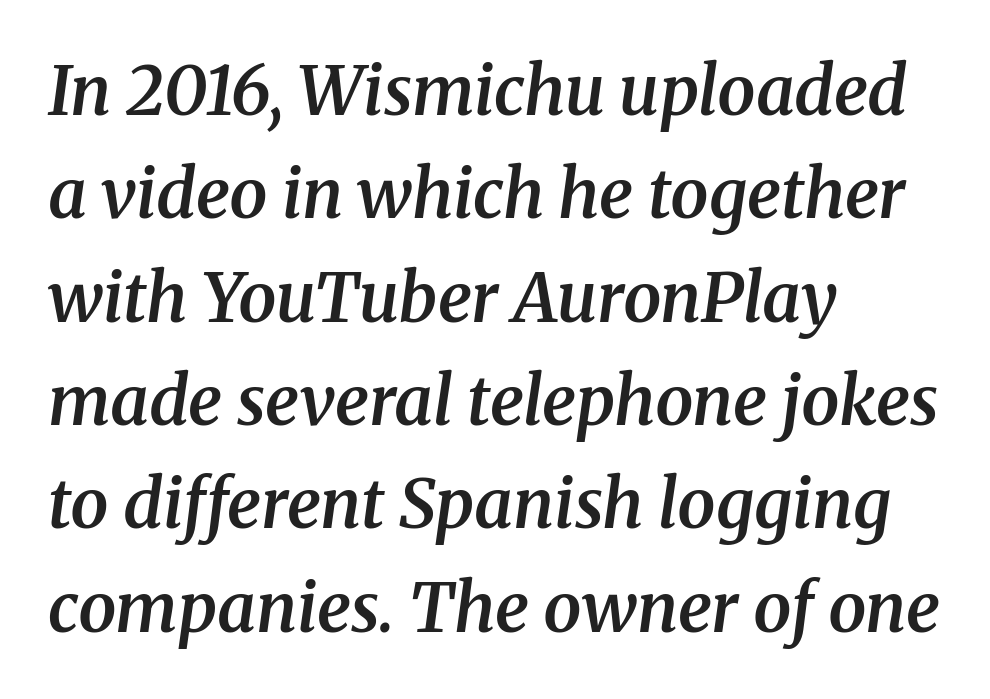
{"serif": "yes", "italic": "yes", "lean": "right", "slant_degrees": 8, "bold": "semi", "weight": "semibold", "width": "normal", "stroke_contrast": "medium", "x_height": "medium", "monospaced": "no", "underline": "no", "align": "left", "line_spacing": "normal", "line_spacing_ratio": 1.52, "letter_spacing": "normal", "letter_spacing_em": 0.0, "glyph_px": 68}
